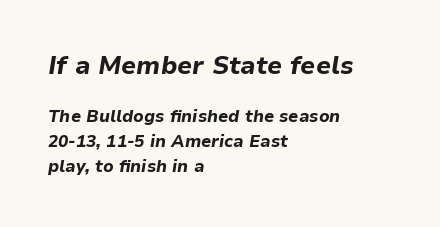
These two chunks differ in scale, with the top chunk taking the larger measure. A full-strength bold gives these letters their thick strokes. Honestly, there is no underline to notice here at all. Compared with typical paragraphs, the rows here are spaced about the same. If you drew a line through each stem, it would be angled. Inter-character spacing is left at the font's built-in metrics.
